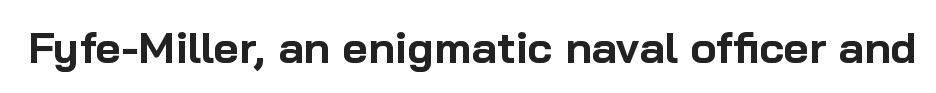
{"serif": "no", "italic": "no", "bold": "yes", "weight": "bold", "width": "normal", "stroke_contrast": "low", "x_height": "medium", "monospaced": "no", "underline": "no", "letter_spacing": "normal", "letter_spacing_em": 0.0, "glyph_px": 44}
